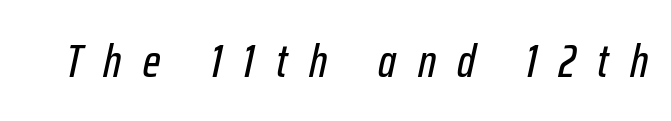
Each letter keeps its own natural width here, so spacing adapts to shape. Spacing between characters has been opened up far beyond the box default. Lines of text with bare space underneath. The lettering tilts uniformly, giving the passage an italic look.
